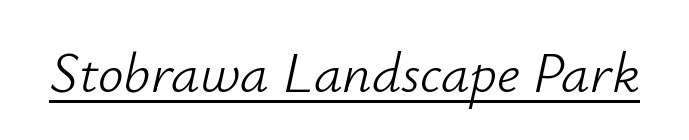
The image shows 57 px light type, italic (leaning right); set normal letter spacing, underlined; low stroke contrast and a small x-height.
